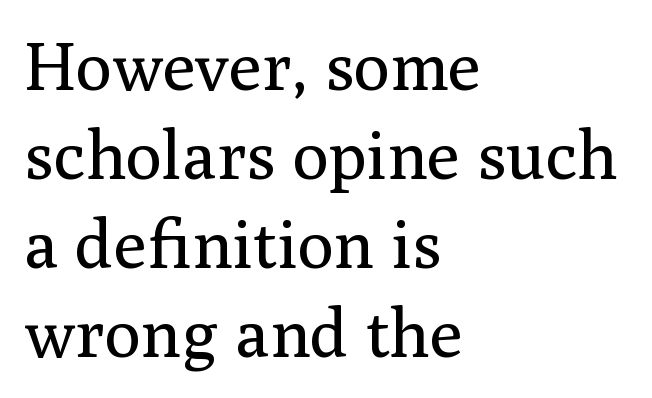
Q: Is the text bold? A: No.
Q: Is the text italic (slanted)? A: No, it is upright.
Q: Is the typeface a serif or a sans-serif typeface? A: Serif.
Q: Is the text underlined? A: No.
Q: How is the paragraph aligned? A: Left-aligned.
Q: Is the spacing between letters normal or unusually wide? A: Normal.
Q: Is the spacing between lines tight, normal or loose? A: Normal.
Q: Width (condensed, normal, or wide)? A: Normal.
Q: Stroke contrast? A: Medium.
Q: x-height? A: Medium.
Q: Monospaced? A: No.
